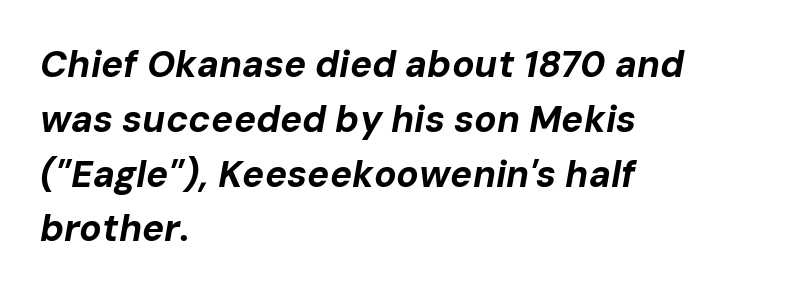
Q: Is the text bold? A: Yes.
Q: Is the text italic (slanted)? A: Yes, it leans right by about 10 degrees.
Q: Is the text underlined? A: No.
Q: How is the paragraph aligned? A: Left-aligned.
Q: Is the spacing between letters normal or unusually wide? A: Normal.
Q: Is the spacing between lines tight, normal or loose? A: Normal.
Q: Width (condensed, normal, or wide)? A: Normal.
Q: Stroke contrast? A: Low.
Q: x-height? A: Medium.
Q: Monospaced? A: No.
